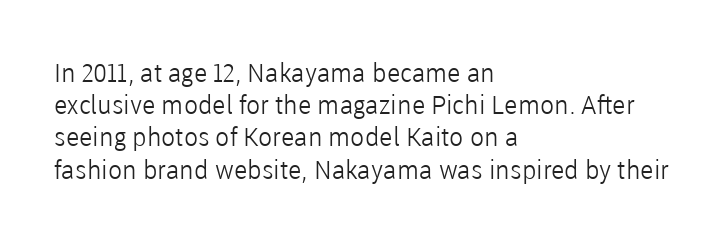
Q: Is the text bold? A: No.
Q: Is the text italic (slanted)? A: No, it is upright.
Q: Is the text underlined? A: No.
Q: How is the paragraph aligned? A: Left-aligned.
Q: Is the spacing between letters normal or unusually wide? A: Normal.
